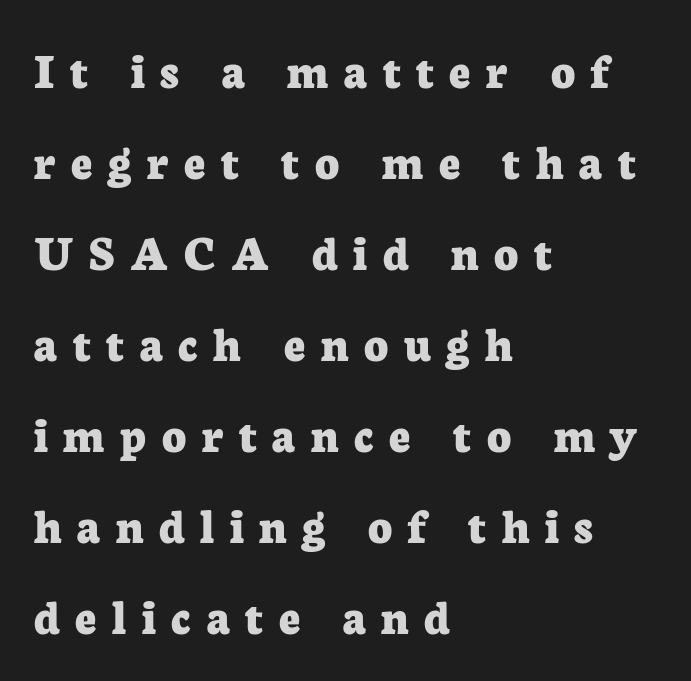
{"serif": "yes", "italic": "no", "bold": "yes", "weight": "bold", "width": "normal", "stroke_contrast": "low", "x_height": "medium", "monospaced": "no", "underline": "no", "align": "left", "line_spacing_ratio": 1.75, "letter_spacing": "wide", "letter_spacing_em": 0.3, "glyph_px": 52}
